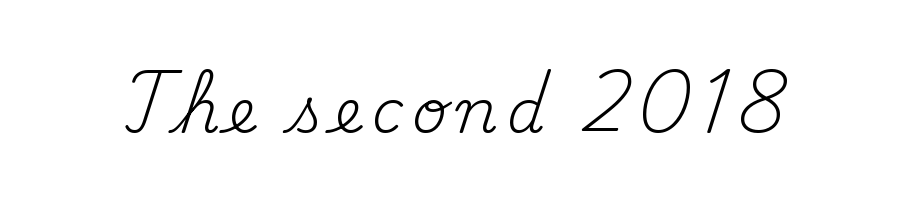
The image shows 61 px regular-weight serif type; set not underlined; medium stroke contrast and a small x-height.
